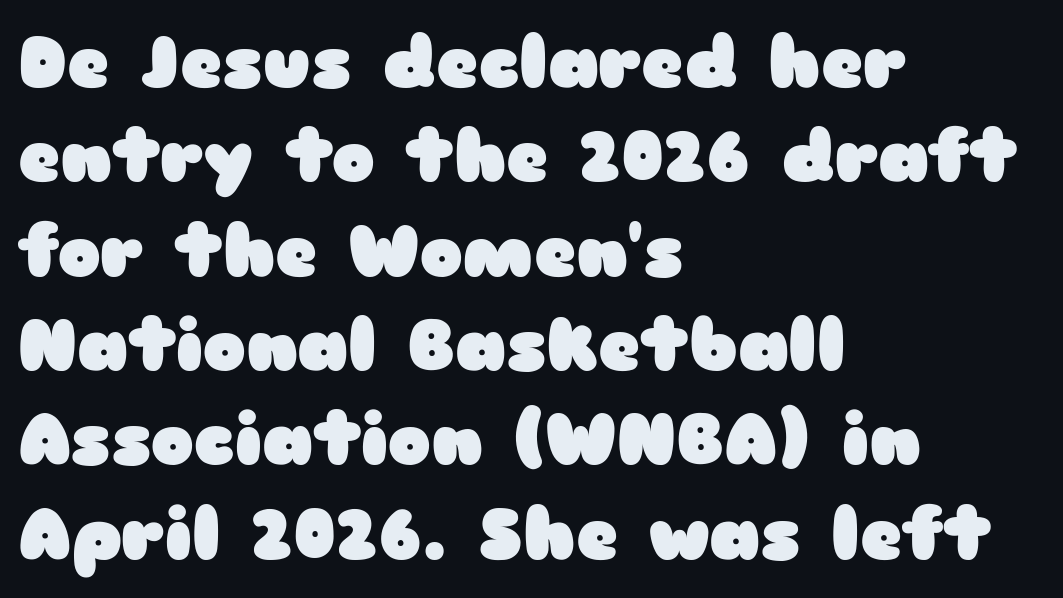
The image shows 72 px heavy, wide sans-serif type, upright; set left-aligned, normal line spacing (1.31x), normal letter spacing, not underlined; low stroke contrast and a medium x-height.
